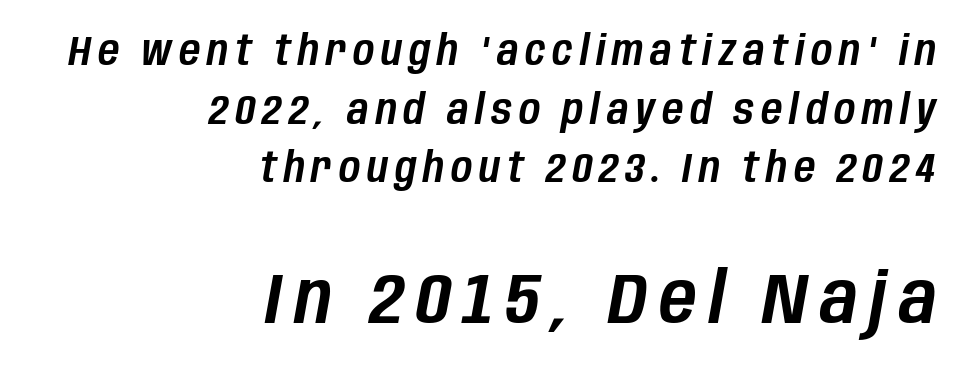
If you drew a ruler down the right edge, every line would touch it. The gap between lines stays unmarked. Of the two passages, the one underneath uses the larger point size. Slant detected: the letters are inclined. The rendering uses a moderate line-height, typical for paragraphs. Here the designer chose a conventional face with non-uniform glyph widths.
